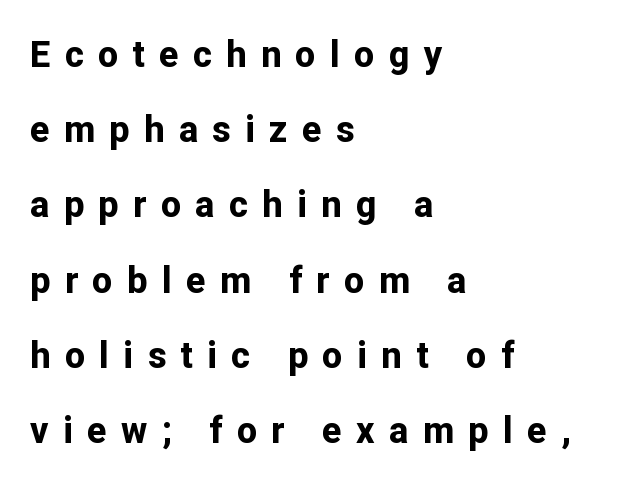
Q: Is the text bold? A: Yes.
Q: Is the text italic (slanted)? A: No, it is upright.
Q: Is the typeface a serif or a sans-serif typeface? A: Sans-serif.
Q: Is the text underlined? A: No.
Q: How is the paragraph aligned? A: Left-aligned.
Q: Is the spacing between letters normal or unusually wide? A: Unusually wide.
Q: Is the spacing between lines tight, normal or loose? A: Loose.
Q: Width (condensed, normal, or wide)? A: Normal.
Q: Stroke contrast? A: Low.
Q: x-height? A: Medium.
Q: Monospaced? A: No.
